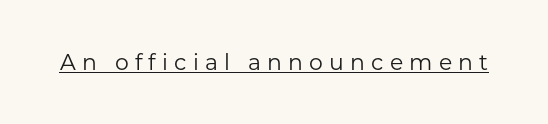
This is not heavy type; no bold has been used. The tracking reads as deliberately expanded to a designer's eye. Unlike italic type, these characters show no tilt at all. A typographer would call this underscored text.
